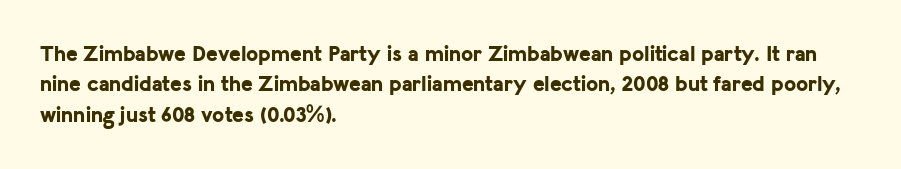
The paragraph shown leans on its left margin. The glyphs have the mass of a bold cut. How are the letters spaced? Ordinarily, with no added tracking. This sample uses an upright cut, with every glyph sitting square on the baseline.
